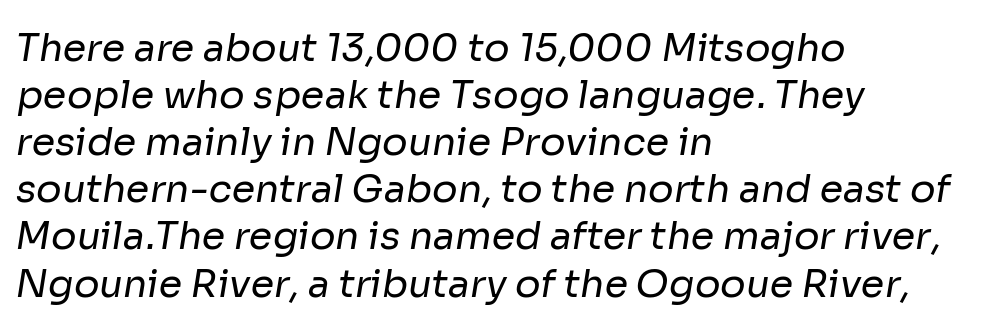
{"serif": "no", "bold": "no", "weight": "regular", "width": "normal", "stroke_contrast": "low", "x_height": "medium", "monospaced": "no", "underline": "no", "align": "left", "line_spacing_ratio": 1.24, "letter_spacing": "normal", "letter_spacing_em": 0.0, "glyph_px": 38}
